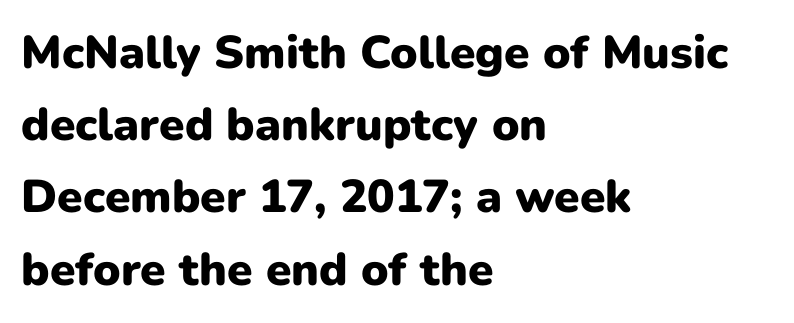
The image shows 46 px heavy sans-serif type, upright; set left-aligned, normal line spacing (1.57x), normal letter spacing, not underlined; low stroke contrast and a medium x-height.
